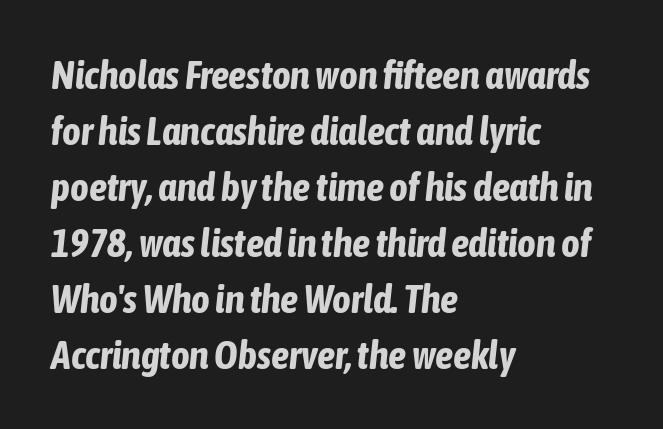
The image shows 40 px bold, condensed type, italic (leaning right); set left-aligned, normal line spacing (1.4x), normal letter spacing, not underlined; low stroke contrast and a medium x-height.
